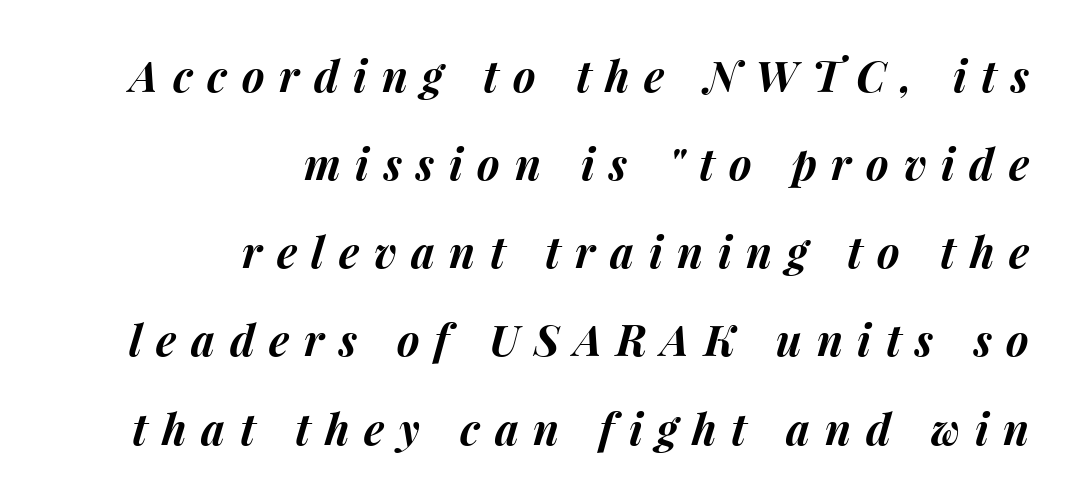
The image shows 43 px bold type, italic (leaning right); set right-aligned, loose line spacing (2.05x), unusually wide letter spacing (+0.34 em), not underlined; medium stroke contrast and a medium x-height.
